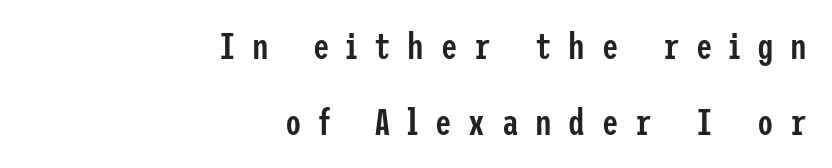
A student would call this right alignment; a typographer would say flush right, rag left. Students, note that the glyphs here are deliberately spaced far apart. The sample has been set in demibold, a notch under bold. I'd call this a sans setting — the letters go barefoot. The rendering uses a large line-height, opening up the rows. Underlining? Definitely not there.
